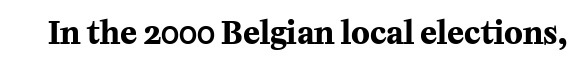
Q: Is the text bold? A: Yes.
Q: Is the text italic (slanted)? A: No, it is upright.
Q: Is the typeface a serif or a sans-serif typeface? A: Serif.
Q: Is the text underlined? A: No.
Q: Is the spacing between letters normal or unusually wide? A: Normal.
Q: Width (condensed, normal, or wide)? A: Normal.
Q: Stroke contrast? A: Medium.
Q: x-height? A: Medium.
Q: Monospaced? A: No.
